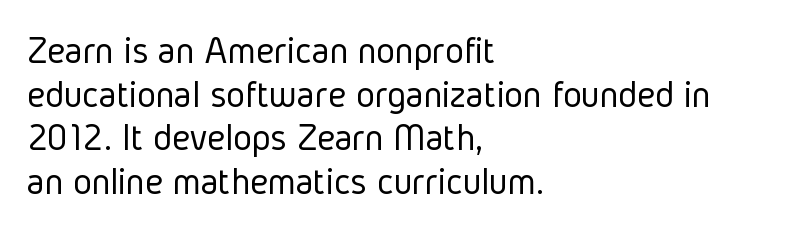
Q: Is the text bold? A: No.
Q: Is the text italic (slanted)? A: No, it is upright.
Q: Is the typeface a serif or a sans-serif typeface? A: Sans-serif.
Q: Is the text underlined? A: No.
Q: How is the paragraph aligned? A: Left-aligned.
Q: Is the spacing between letters normal or unusually wide? A: Normal.
Q: Is the spacing between lines tight, normal or loose? A: Tight.
Q: Width (condensed, normal, or wide)? A: Condensed.
Q: Stroke contrast? A: Low.
Q: x-height? A: Medium.
Q: Monospaced? A: No.
